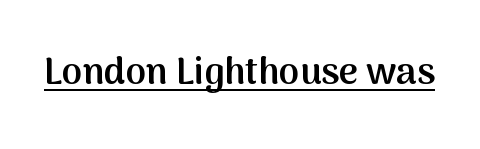
Does the type have serifs? No, each stem ends abruptly. Students, observe the line beneath the letters — that is underlining. A somewhat darkened texture: the type is semibold rather than bold. This sample has the flowing, uneven cadence of proportional lettering.
